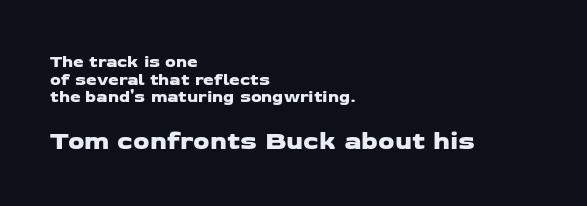
{"underline": "no", "align": "left", "line_spacing": "tight", "line_spacing_ratio": 1.04, "letter_spacing": "normal", "letter_spacing_em": 0.0, "larger_block": "second", "size_ratio": 1.53, "glyph_px": 26}
